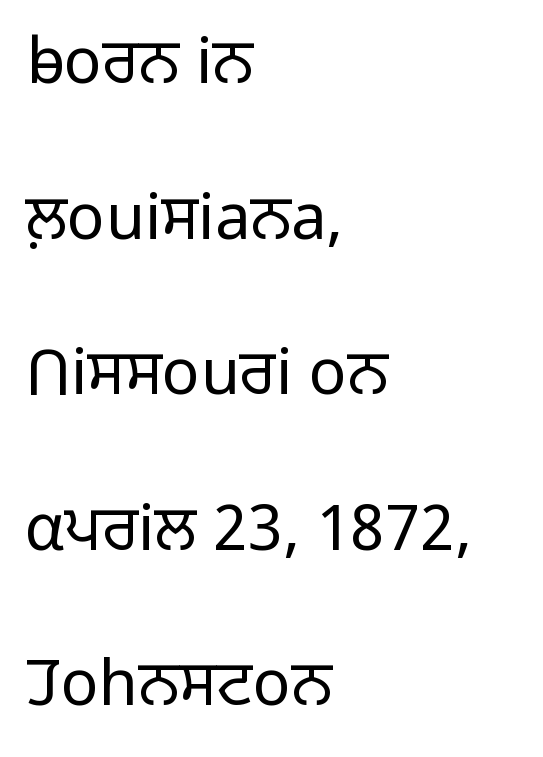
{"serif": "no", "italic": "no", "bold": "no", "weight": "light", "width": "normal", "stroke_contrast": "low", "x_height": "medium", "monospaced": "no", "underline": "no", "align": "left", "line_spacing": "loose", "line_spacing_ratio": 2.47, "letter_spacing": "normal", "letter_spacing_em": 0.0, "glyph_px": 63}
